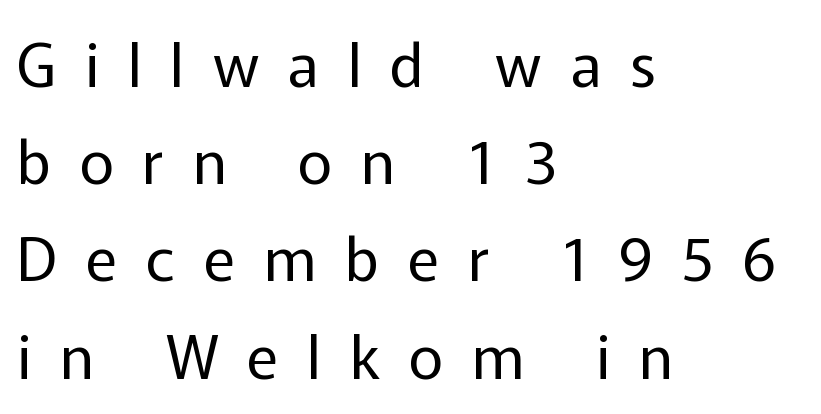
If you measured baseline to baseline, you'd find a middling distance. Teacher's note: observe the even left margin — that is flush-left alignment. A roman cut, with each character standing at attention. Any mark beneath the type? The region is blank.
